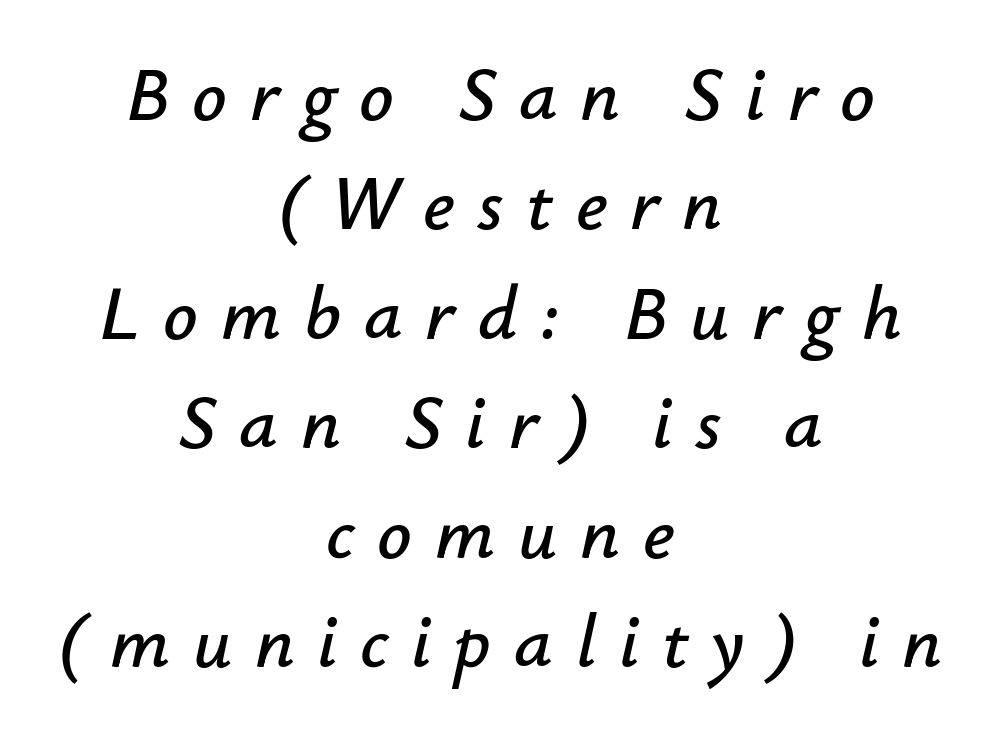
The image shows 76 px text type, italic (leaning right); set centered, normal line spacing (1.44x), unusually wide letter spacing (+0.3 em), not underlined; low stroke contrast and a small x-height.
